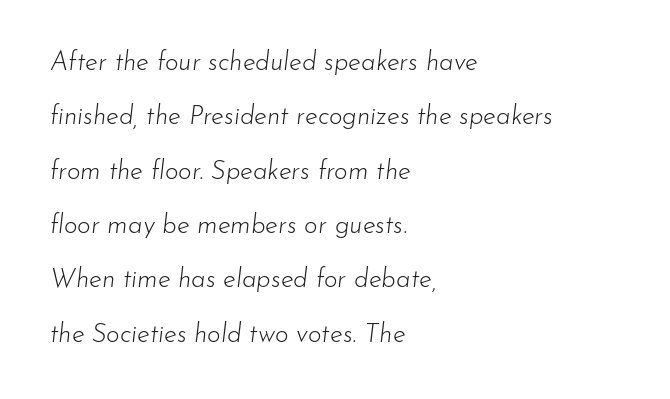
The image shows 26 px text type, italic (leaning right); set left-aligned, loose line spacing (2.09x), normal letter spacing, not underlined.
